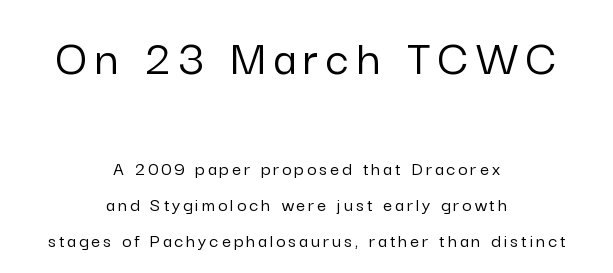
The image shows 51 px sans-serif type, upright; set centered, line spacing 1.82x, not underlined; the first (top) block is 2.55x larger; low stroke contrast and a medium x-height.
